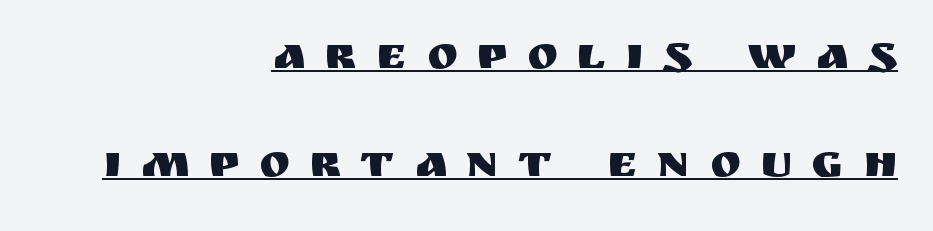
A rule runs beneath these lines of type. Here the designer chose a conventional face with non-uniform glyph widths. Loosely led — the rows are spread out. You could only call the tracking loose — the letters float apart. These lines are set flush right with a ragged left edge. Serif or sans? Sans — the stroke terminals are bare.
